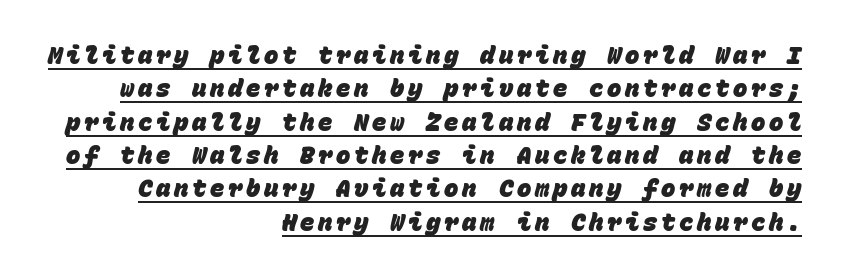
The image shows 24 px bold type; set right-aligned, normal line spacing (1.39x), underlined.
